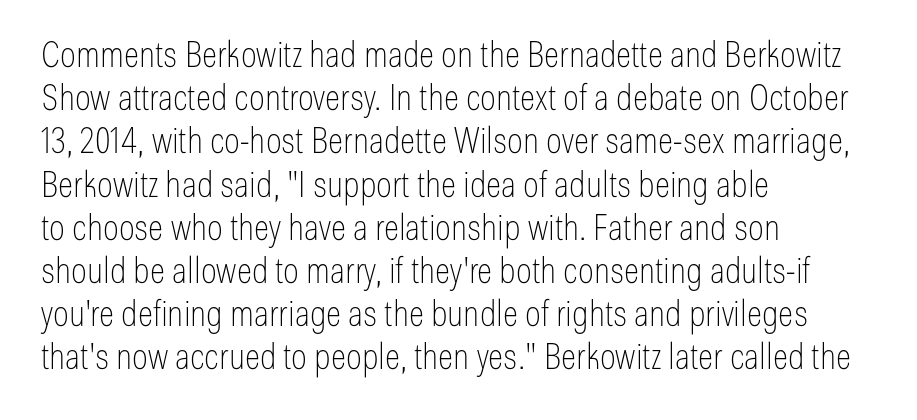
The image shows 36 px thin, condensed sans-serif type, upright; set left-aligned, line spacing 1.2x, normal letter spacing, not underlined; low stroke contrast and a medium x-height.
